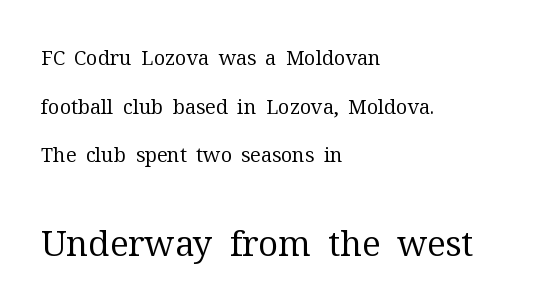
Q: Is the text bold? A: No.
Q: Is the text italic (slanted)? A: No, it is upright.
Q: Is the typeface a serif or a sans-serif typeface? A: Serif.
Q: Is the text underlined? A: No.
Q: How is the paragraph aligned? A: Left-aligned.
Q: Is the spacing between letters normal or unusually wide? A: Normal.
Q: Is the spacing between lines tight, normal or loose? A: Loose.
Q: Which block of text is set in a larger size, the first (top) or the second (bottom)? A: The second (bottom) one.
Q: Width (condensed, normal, or wide)? A: Normal.
Q: Stroke contrast? A: Medium.
Q: x-height? A: Medium.
Q: Monospaced? A: No.
